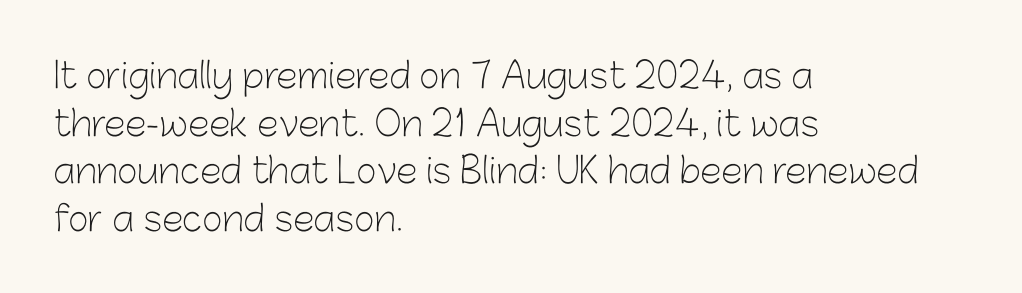
The lines in this sample share a left origin and differ only in where they stop. The area under the type is left untouched. Nope, not italic — everything's standing straight. The cut favours lightness, reaching ordinary text weight at its darkest.
